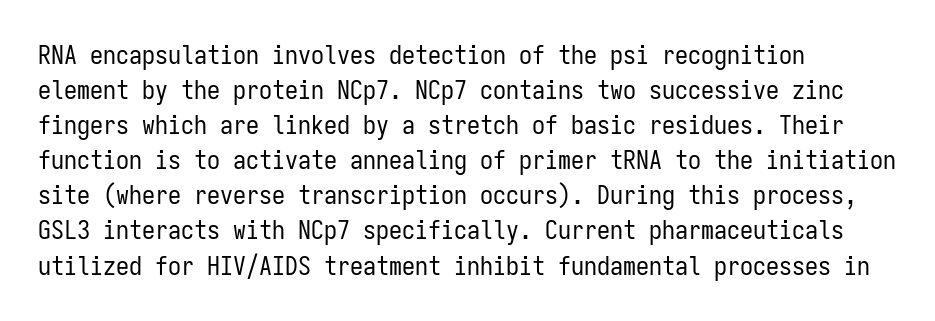
Q: Is the text bold? A: No.
Q: Is the text italic (slanted)? A: No, it is upright.
Q: Is the text underlined? A: No.
Q: How is the paragraph aligned? A: Left-aligned.
Q: Is the spacing between letters normal or unusually wide? A: Normal.
Q: Is the spacing between lines tight, normal or loose? A: Normal.
